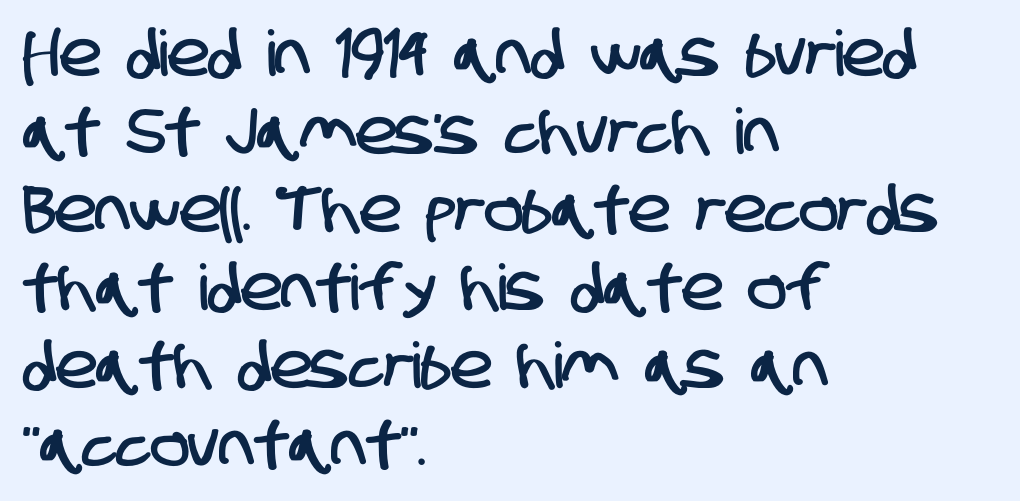
{"serif": "no", "width": "condensed", "stroke_contrast": "low", "x_height": "large", "monospaced": "no", "underline": "no", "align": "left", "line_spacing_ratio": 1.24, "letter_spacing": "normal", "letter_spacing_em": 0.0, "glyph_px": 63}
